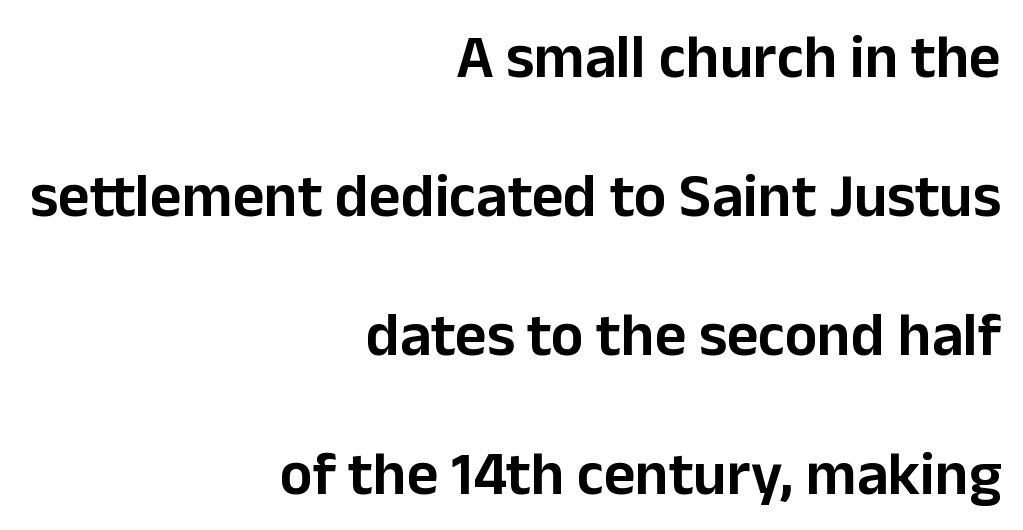
{"serif": "no", "italic": "no", "width": "normal", "stroke_contrast": "low", "x_height": "medium", "monospaced": "no", "underline": "no", "align": "right", "line_spacing": "loose", "line_spacing_ratio": 2.28, "letter_spacing": "normal", "letter_spacing_em": 0.0, "glyph_px": 61}
